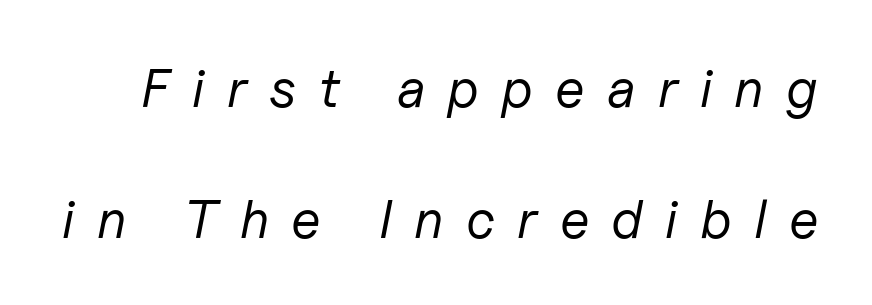
The image shows 54 px regular-weight type, italic (leaning right); set loose line spacing (2.42x), unusually wide letter spacing (+0.41 em), not underlined; low stroke contrast and a medium x-height.
